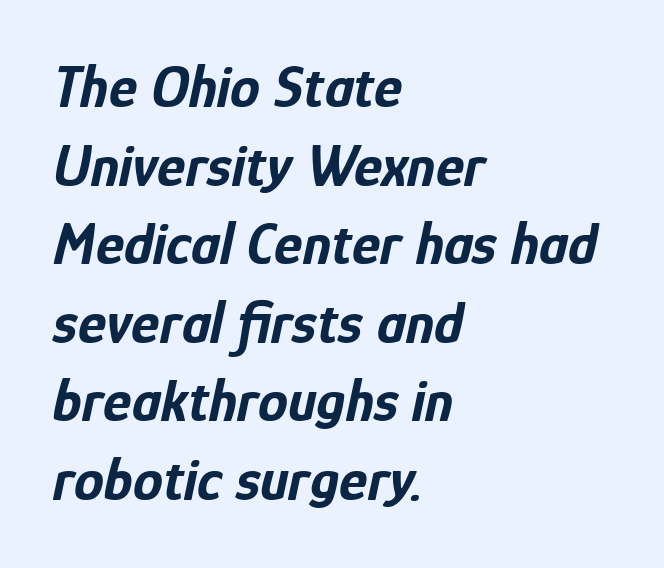
The image shows 60 px bold, condensed type, italic (leaning right); set left-aligned, normal line spacing (1.31x), normal letter spacing, not underlined; low stroke contrast and a medium x-height.
